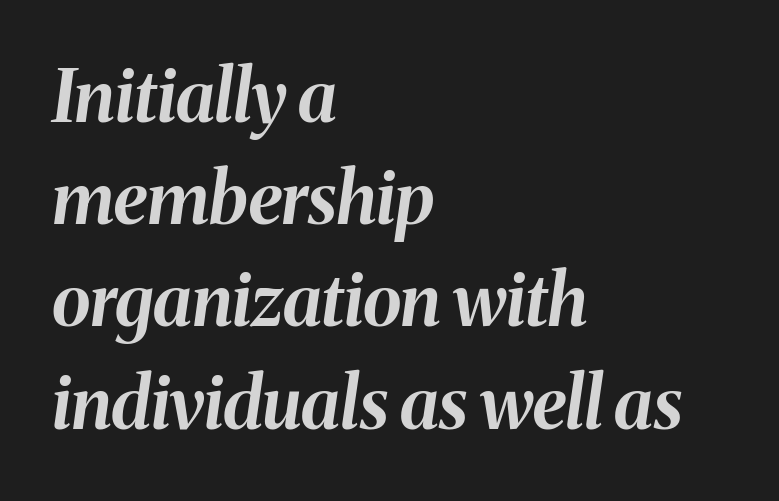
How would I describe the line gaps? Plain and ordinary. A typesetter would mark this as italic. Tracking value appears to be zero — textbook default spacing. The letters are bold, with thick, heavy strokes. These lines stack with their left ends in a neat column.
